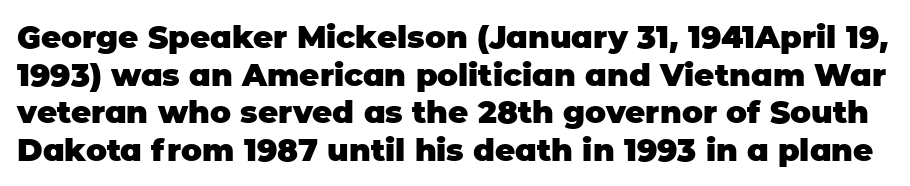
{"serif": "no", "italic": "no", "bold": "yes", "weight": "heavy", "width": "normal", "stroke_contrast": "low", "x_height": "large", "monospaced": "no", "underline": "no", "line_spacing_ratio": 1.21, "letter_spacing": "normal", "letter_spacing_em": 0.0, "glyph_px": 31}
